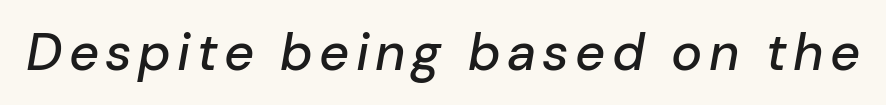
{"italic": "yes", "lean": "right", "slant_degrees": 10, "width": "normal", "stroke_contrast": "low", "x_height": "medium", "monospaced": "no", "underline": "no", "glyph_px": 52}
